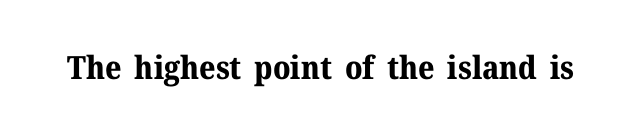
Q: Is the text bold? A: Yes.
Q: Is the text italic (slanted)? A: No, it is upright.
Q: Is the typeface a serif or a sans-serif typeface? A: Serif.
Q: Is the text underlined? A: No.
Q: Is the spacing between letters normal or unusually wide? A: Normal.
Q: Width (condensed, normal, or wide)? A: Normal.
Q: Stroke contrast? A: Medium.
Q: x-height? A: Medium.
Q: Monospaced? A: No.
